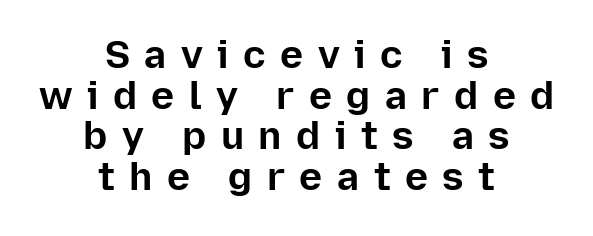
Is there any slant? The stems are plumb. This rendering widens character spacing well past its baseline value. Letters rest on an invisible, unmarked baseline. Line spacing here is tight. Thick stems and heavy bowls — unmistakably bold.
